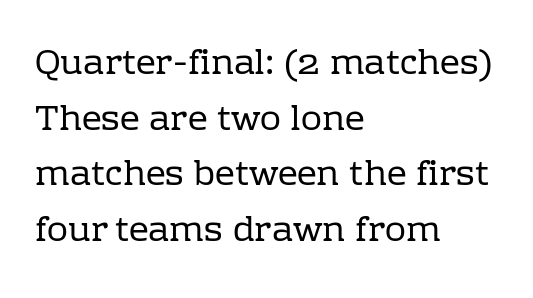
Q: Is the text bold? A: No.
Q: Is the text italic (slanted)? A: No, it is upright.
Q: Is the typeface a serif or a sans-serif typeface? A: Serif.
Q: Is the text underlined? A: No.
Q: How is the paragraph aligned? A: Left-aligned.
Q: Is the spacing between letters normal or unusually wide? A: Normal.
Q: Is the spacing between lines tight, normal or loose? A: Normal.
Q: Width (condensed, normal, or wide)? A: Normal.
Q: Stroke contrast? A: Low.
Q: x-height? A: Medium.
Q: Monospaced? A: No.
